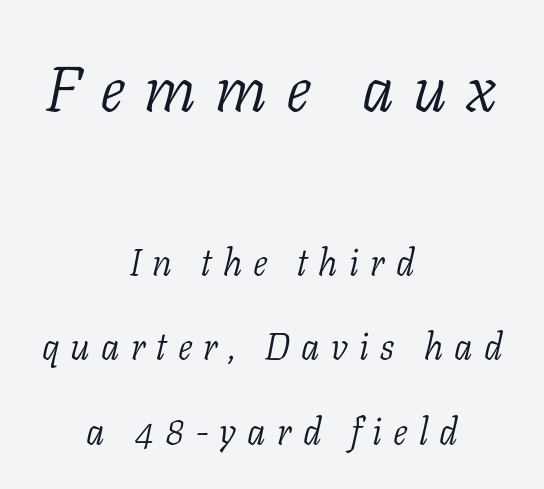
Q: Is the text bold? A: No.
Q: Is the text italic (slanted)? A: Yes, it leans right by about 11 degrees.
Q: Is the typeface a serif or a sans-serif typeface? A: Serif.
Q: Is the text underlined? A: No.
Q: How is the paragraph aligned? A: Centered.
Q: Is the spacing between letters normal or unusually wide? A: Unusually wide.
Q: Is the spacing between lines tight, normal or loose? A: Loose.
Q: Which block of text is set in a larger size, the first (top) or the second (bottom)? A: The first (top) one.
Q: Width (condensed, normal, or wide)? A: Normal.
Q: Stroke contrast? A: Low.
Q: x-height? A: Medium.
Q: Monospaced? A: No.
